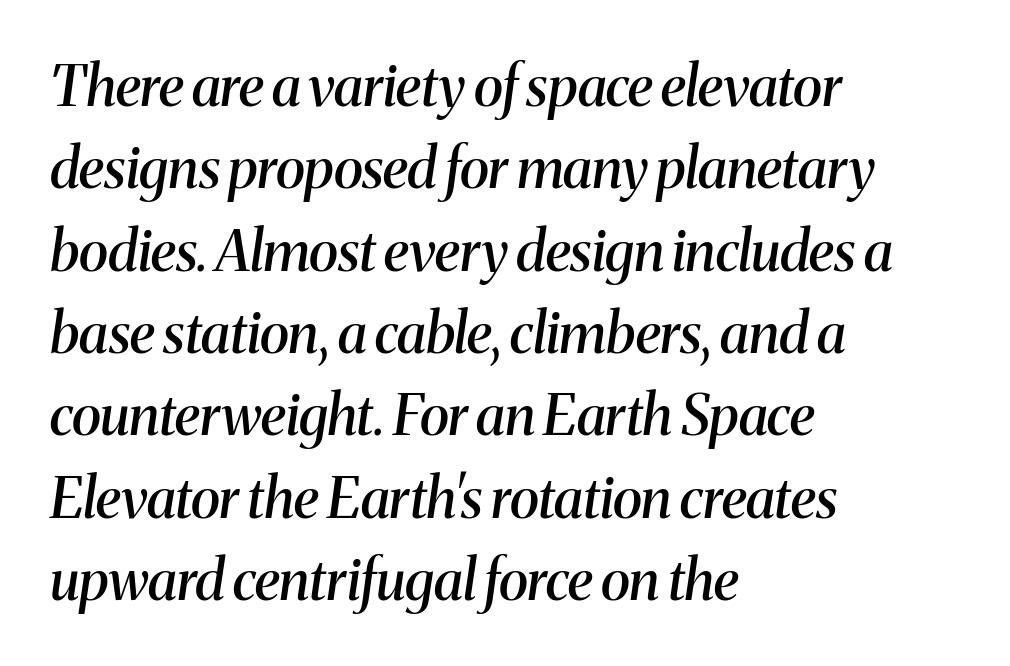
{"serif": "yes", "italic": "yes", "lean": "right", "slant_degrees": 8, "bold": "semi", "weight": "semibold", "width": "normal", "stroke_contrast": "medium", "x_height": "medium", "monospaced": "no", "underline": "no", "align": "left", "line_spacing": "normal", "line_spacing_ratio": 1.47, "letter_spacing": "normal", "letter_spacing_em": 0.0, "glyph_px": 56}
